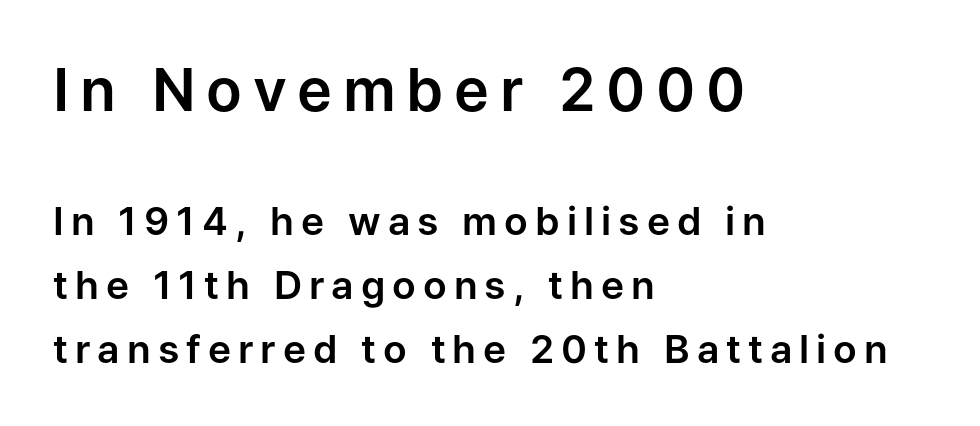
The image shows 59 px sans-serif type, upright; set left-aligned, normal line spacing (1.64x), not underlined; the first (top) block is 1.51x larger; low stroke contrast and a medium x-height.
